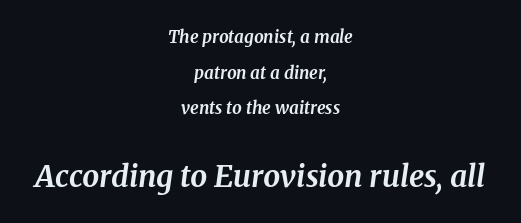
{"serif": "yes", "italic": "yes", "lean": "right", "slant_degrees": 8, "bold": "yes", "weight": "bold", "width": "normal", "stroke_contrast": "medium", "x_height": "medium", "monospaced": "no", "underline": "no", "align": "center", "line_spacing": "loose", "line_spacing_ratio": 2.1, "letter_spacing": "normal", "letter_spacing_em": 0.0, "larger_block": "second", "size_ratio": 1.76, "glyph_px": 30}
